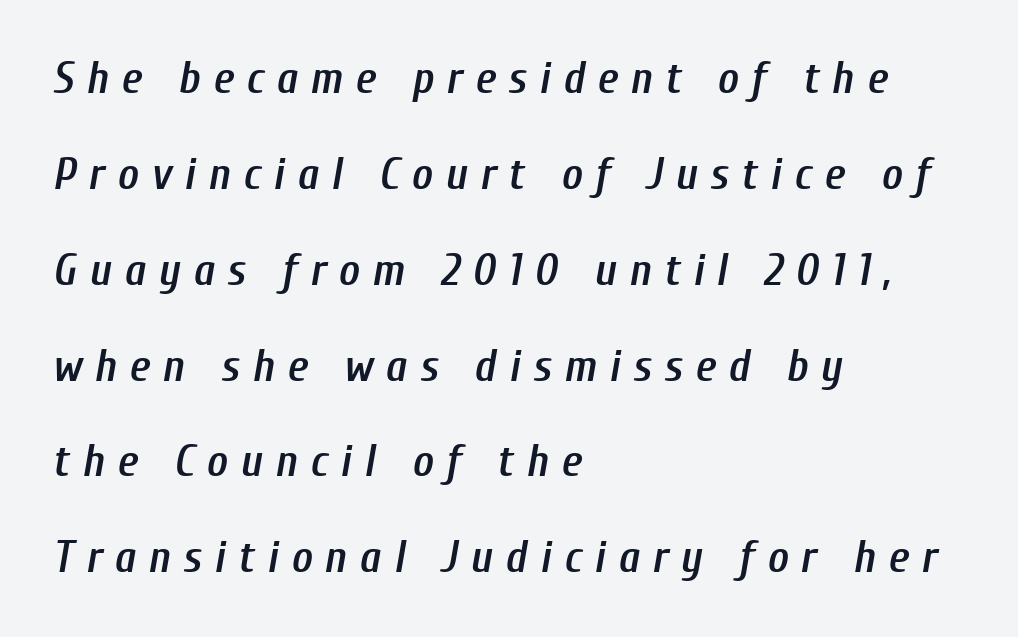
{"italic": "yes", "lean": "right", "slant_degrees": 10, "bold": "semi", "weight": "semibold", "width": "condensed", "stroke_contrast": "low", "x_height": "medium", "monospaced": "no", "underline": "no", "align": "left", "line_spacing": "loose", "line_spacing_ratio": 2.13, "letter_spacing": "wide", "letter_spacing_em": 0.28, "glyph_px": 45}
